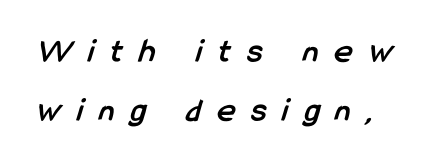
{"serif": "no", "bold": "yes", "weight": "semibold", "width": "condensed", "stroke_contrast": "low", "x_height": "medium", "monospaced": "no", "underline": "no", "line_spacing_ratio": 1.73, "letter_spacing": "wide", "letter_spacing_em": 0.48, "glyph_px": 34}
